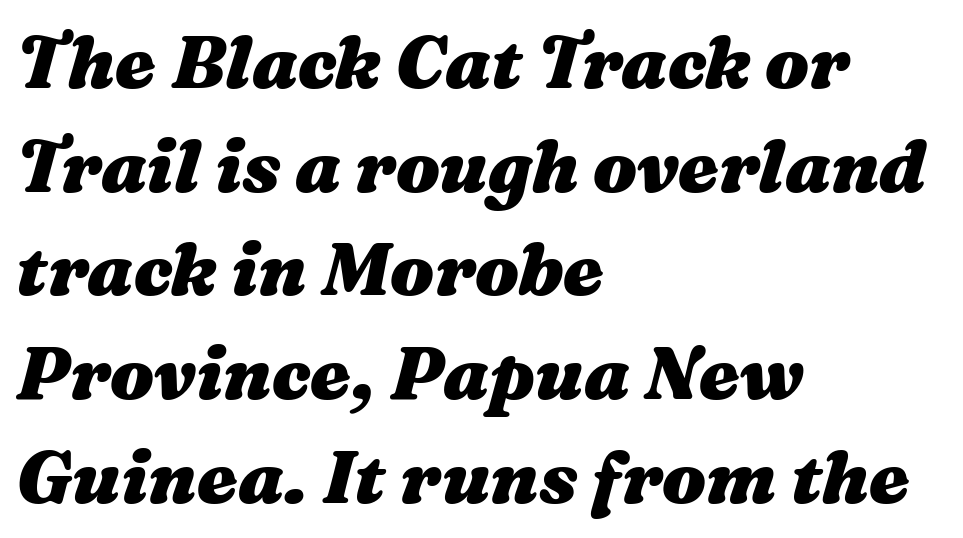
{"italic": "yes", "lean": "right", "slant_degrees": 16, "bold": "yes", "weight": "heavy", "width": "wide", "stroke_contrast": "medium", "x_height": "medium", "monospaced": "no", "underline": "no", "align": "left", "line_spacing": "normal", "line_spacing_ratio": 1.42, "letter_spacing": "normal", "letter_spacing_em": 0.0, "glyph_px": 73}
